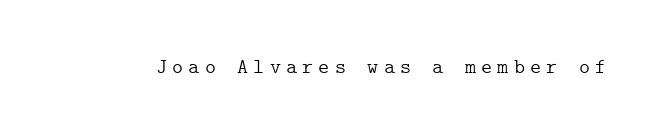
The image shows 21 px text type, upright; set unusually wide letter spacing (+0.25 em), not underlined.
